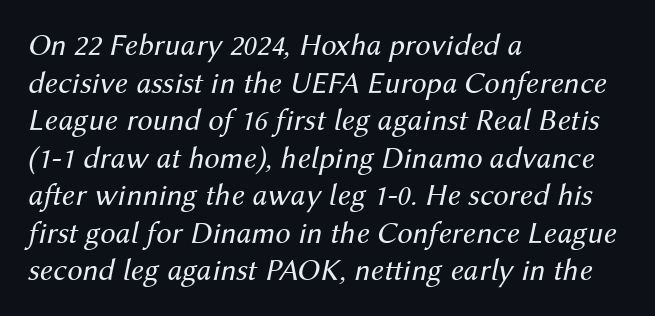
{"italic": "yes", "lean": "right", "slant_degrees": 12, "bold": "no", "weight": "regular", "width": "normal", "stroke_contrast": "medium", "x_height": "medium", "monospaced": "no", "underline": "no", "align": "left", "line_spacing_ratio": 1.21, "letter_spacing": "normal", "letter_spacing_em": 0.0, "glyph_px": 31}
